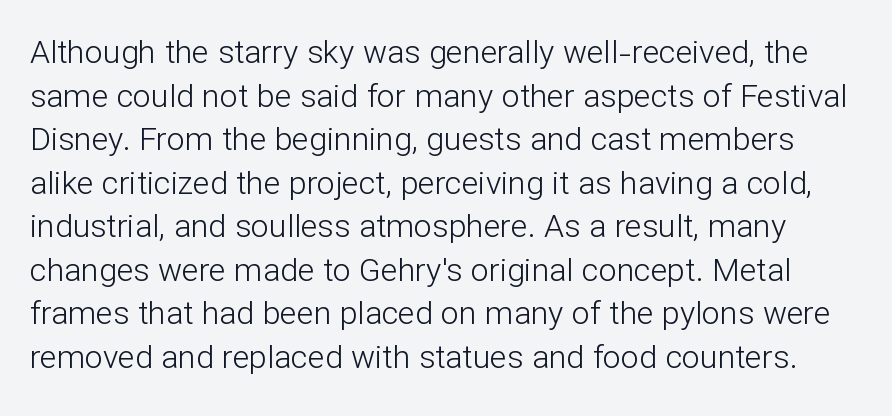
This is not heavy type; no bold has been used. Think of a printed novel: that variable character pitch is what you see here. Descenders hang freely into open space. The face used here is rendered with its standard letterfit.
